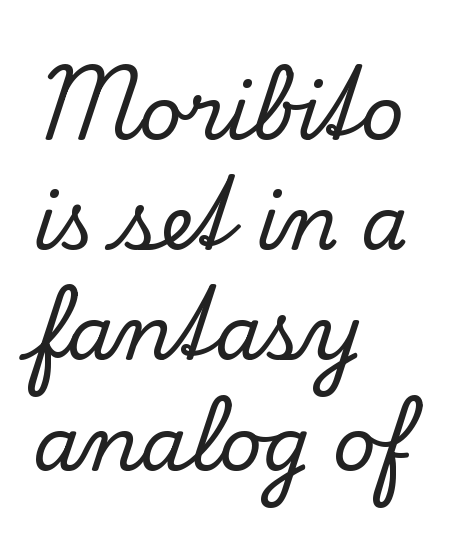
{"serif": "yes", "width": "normal", "stroke_contrast": "low", "x_height": "small", "monospaced": "no", "underline": "no", "align": "left", "line_spacing": "normal", "line_spacing_ratio": 1.47, "letter_spacing": "normal", "letter_spacing_em": 0.0, "glyph_px": 75}
